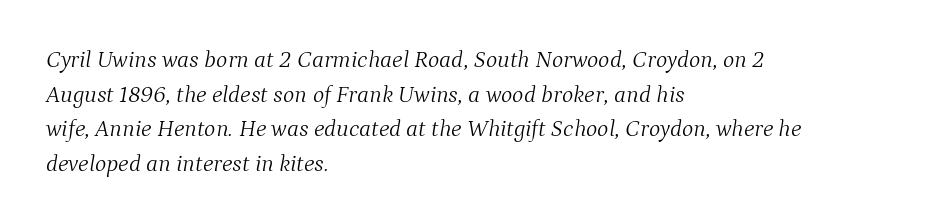
{"italic": "yes", "lean": "right", "slant_degrees": 9, "bold": "no", "underline": "no", "align": "left", "line_spacing": "normal", "line_spacing_ratio": 1.44, "letter_spacing": "normal", "letter_spacing_em": 0.0, "glyph_px": 24}
